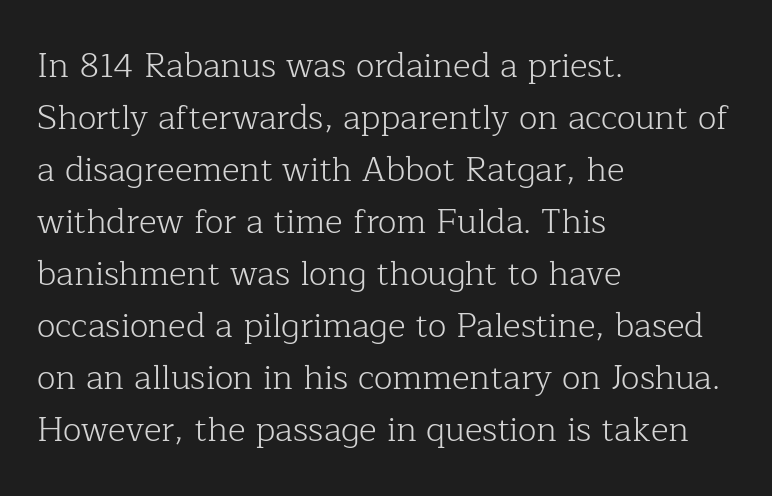
The image shows 34 px light serif type, upright; set left-aligned, normal line spacing (1.53x), normal letter spacing, not underlined; low stroke contrast and a medium x-height.
